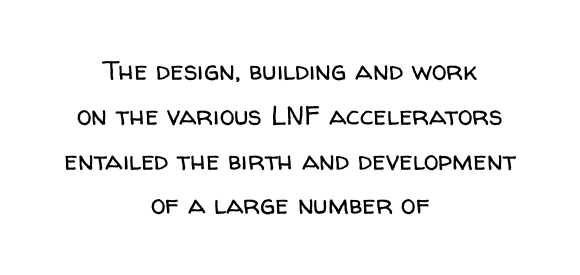
The image shows 27 px text type, upright; set centered, normal line spacing (1.66x), normal letter spacing, not underlined.
